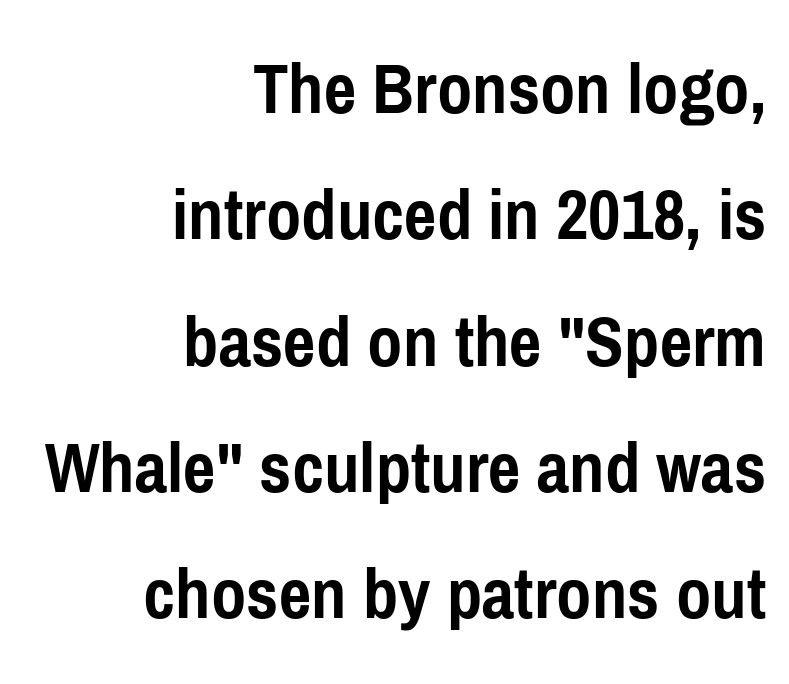
Spacing verdict: proportional, widths tailored to each character. Are there feet on the stems? There aren't — it's a sans. No extra tracking has been applied to these lines. You'd pick this weight for a headline — it's a proper bold. The letters stand straight up with perfectly vertical stems. Does the copy run flush right? Yes — the right margin is perfectly even.
